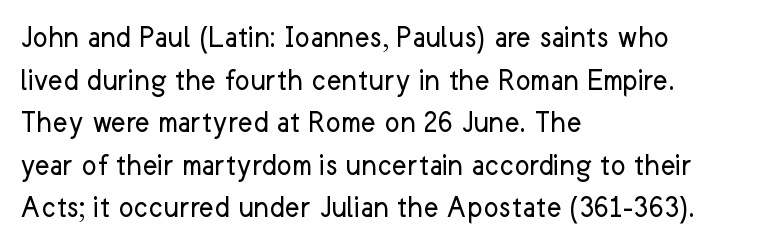
{"serif": "no", "italic": "no", "bold": "no", "weight": "regular", "width": "normal", "stroke_contrast": "low", "x_height": "medium", "monospaced": "no", "underline": "no", "align": "left", "line_spacing": "normal", "line_spacing_ratio": 1.33, "letter_spacing": "normal", "letter_spacing_em": 0.0, "glyph_px": 32}
